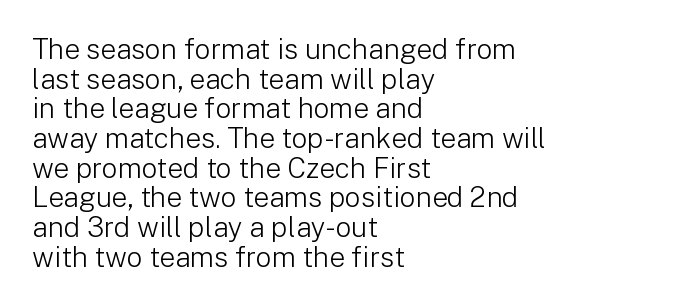
{"serif": "no", "italic": "no", "bold": "no", "weight": "light", "width": "normal", "stroke_contrast": "low", "x_height": "medium", "monospaced": "no", "underline": "no", "align": "left", "line_spacing": "tight", "line_spacing_ratio": 1.06, "letter_spacing": "normal", "letter_spacing_em": 0.0, "glyph_px": 28}
